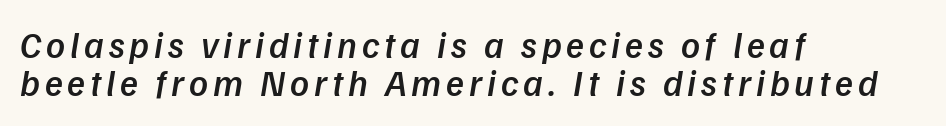
The letters are slanted; this is an italic face. Here the designer chose a conventional face with non-uniform glyph widths. A classic flush-left, rag-right setting is used for this passage. Each new line begins almost immediately beneath the previous one.
